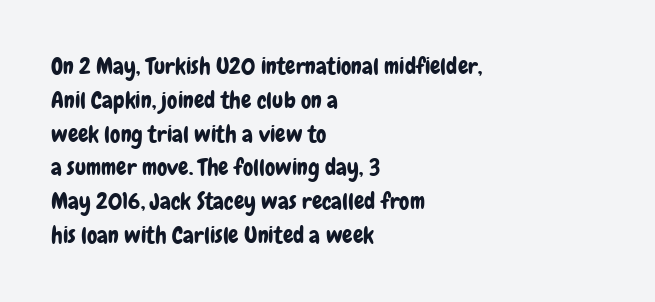
Left-aligned paragraph, ragged on the right. Compared with typical body copy, the letter spacing here is the same. A roman cut, with each character standing at attention. Baseline-to-baseline distance is the conventional proportion of letter height. The string is rendered with underlining switched off.
